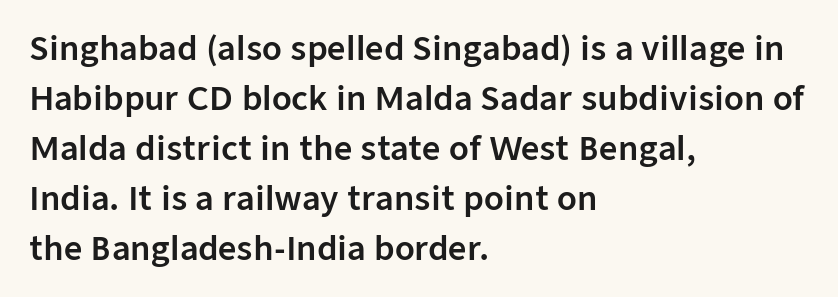
The tracking reads as untouched default to a designer's eye. This is the regular roman posture of the typeface. Do the characters align in a grid? No, the font is proportional. Line spacing here is normal. Visually the block forms a straight wall on the left and a jagged coastline on the right.
